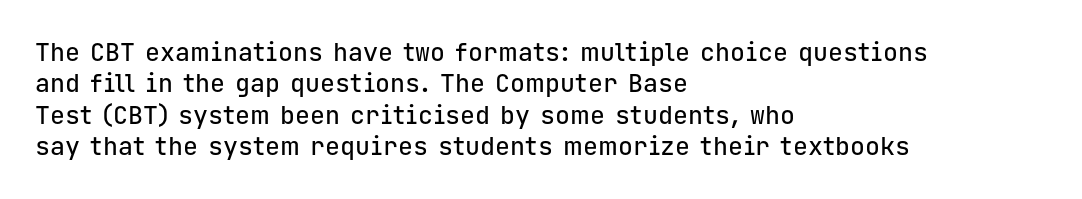
{"italic": "no", "underline": "no", "align": "left", "line_spacing": "normal", "line_spacing_ratio": 1.26, "letter_spacing": "normal", "letter_spacing_em": 0.0, "glyph_px": 25}
